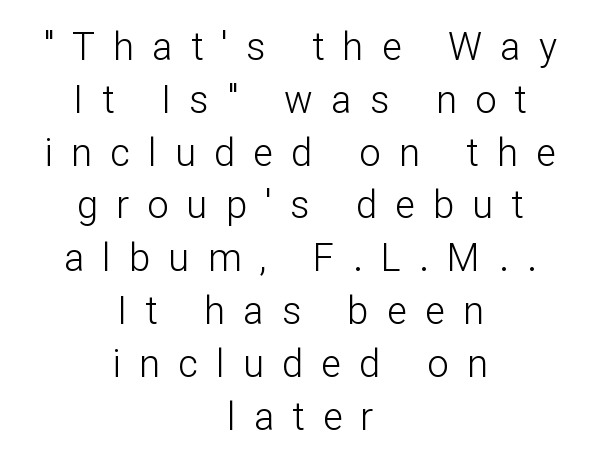
The image shows 38 px light sans-serif type, upright; set centered, normal line spacing (1.39x), unusually wide letter spacing (+0.48 em), not underlined; low stroke contrast and a medium x-height.
